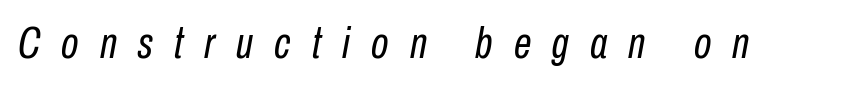
The image shows 45 px regular-weight, condensed type, italic (leaning right); set unusually wide letter spacing (+0.47 em), not underlined; low stroke contrast and a medium x-height.
